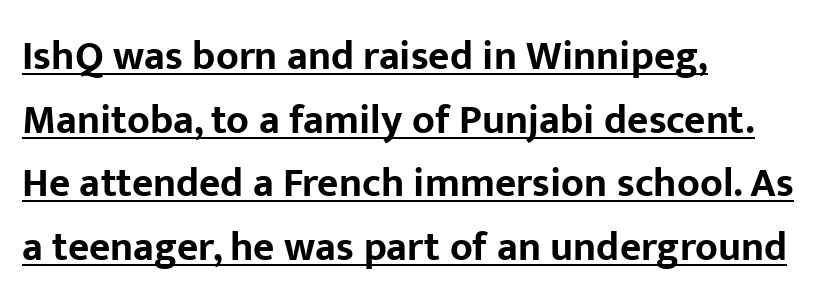
The image shows 41 px bold sans-serif type, upright; set left-aligned, normal line spacing (1.55x), normal letter spacing, underlined; low stroke contrast and a medium x-height.
